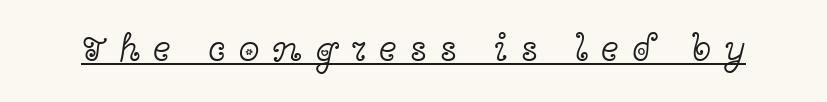
In terms of posture, this sample is upright. A baseline rule has been typeset under these characters. Note the varied advance widths — an 'i' is clearly narrower than an 'm'. The cut favours lightness, reaching ordinary text weight at its darkest. The line texture is sparse and dotted thanks to wide tracking.
